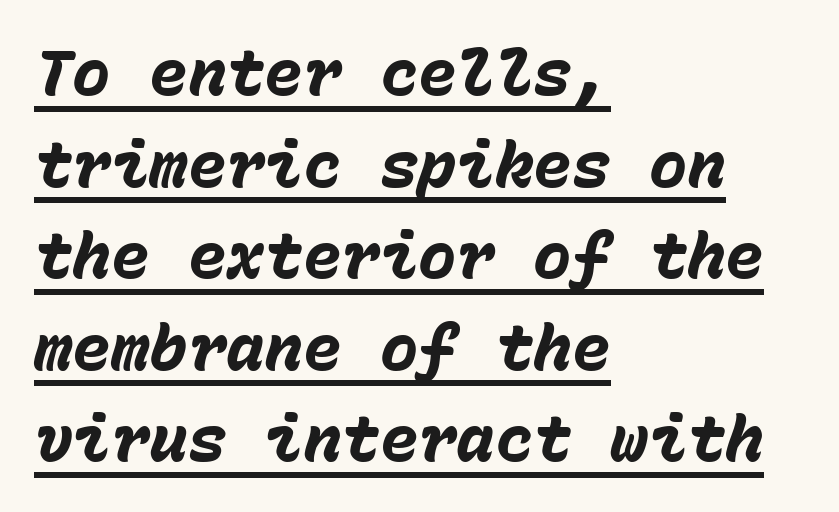
The image shows 64 px heavy type, italic (leaning right), monospaced; set left-aligned, normal line spacing (1.43x), normal letter spacing, underlined; low stroke contrast and a medium x-height.
